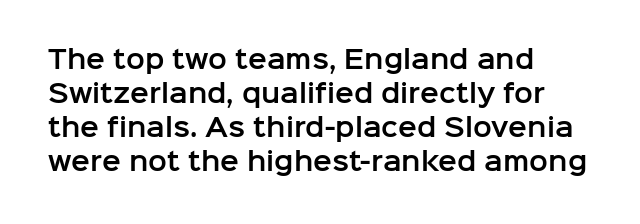
These lines were composed using upright roman letters. Line beginnings align vertically; line endings do not. Quick note: underline off. Nobody touched the tracking dial on this one. Leading matches the norm, producing a regular column.
